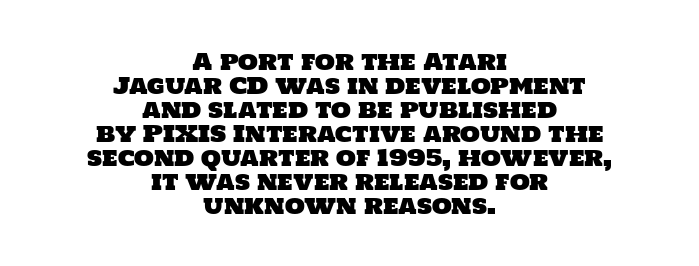
{"underline": "no", "align": "center", "line_spacing": "tight", "line_spacing_ratio": 1.04, "letter_spacing": "normal", "letter_spacing_em": 0.0, "glyph_px": 23}
